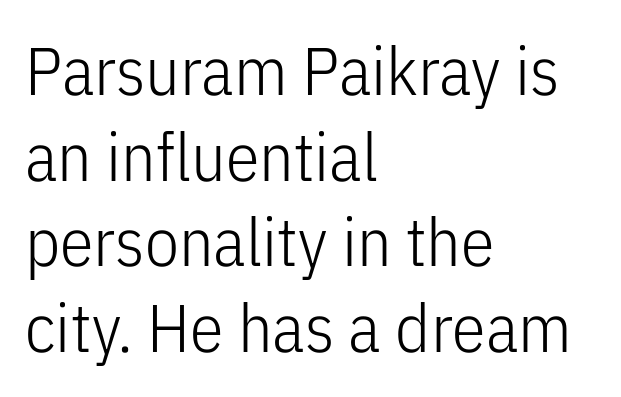
Q: Is the text bold? A: No.
Q: Is the text italic (slanted)? A: No, it is upright.
Q: Is the typeface a serif or a sans-serif typeface? A: Sans-serif.
Q: Is the text underlined? A: No.
Q: How is the paragraph aligned? A: Left-aligned.
Q: Is the spacing between letters normal or unusually wide? A: Normal.
Q: Is the spacing between lines tight, normal or loose? A: Normal.
Q: Width (condensed, normal, or wide)? A: Condensed.
Q: Stroke contrast? A: Low.
Q: x-height? A: Medium.
Q: Monospaced? A: No.
